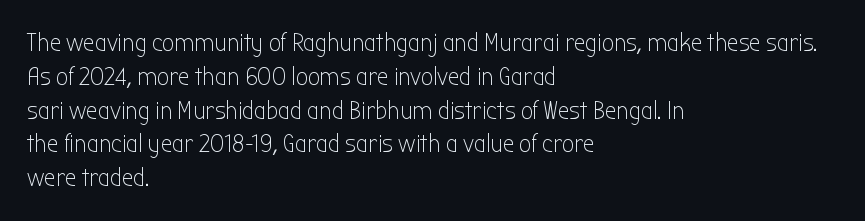
Q: Is the text bold? A: No.
Q: Is the text italic (slanted)? A: No, it is upright.
Q: Is the text underlined? A: No.
Q: How is the paragraph aligned? A: Left-aligned.
Q: Is the spacing between letters normal or unusually wide? A: Normal.
Q: Is the spacing between lines tight, normal or loose? A: Normal.
